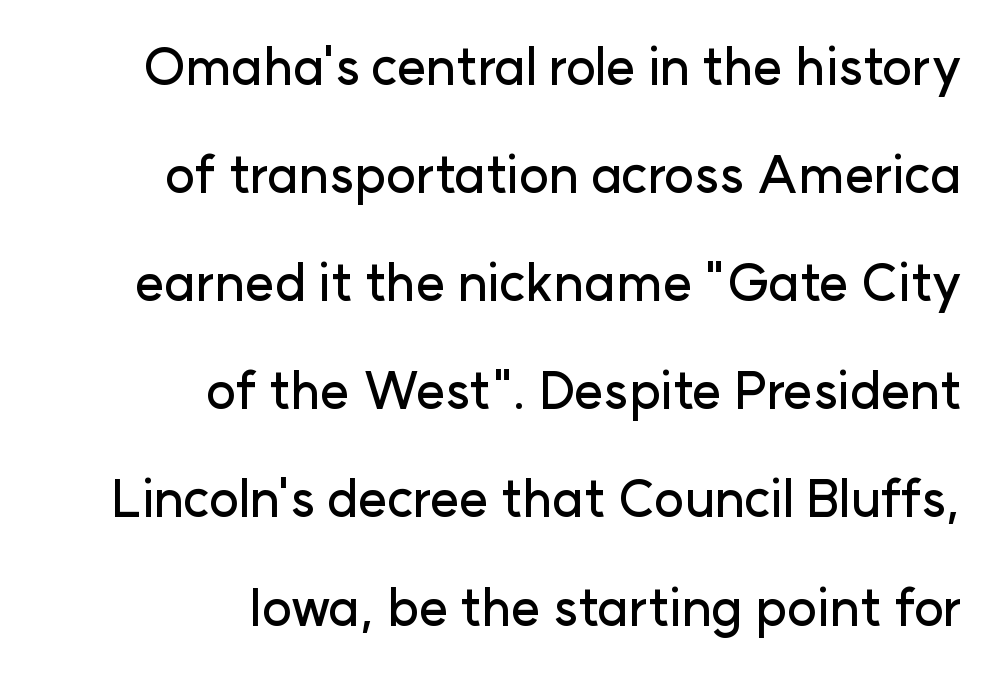
The image shows 51 px sans-serif type, upright; set right-aligned, loose line spacing (2.12x), normal letter spacing, not underlined; low stroke contrast and a medium x-height.
